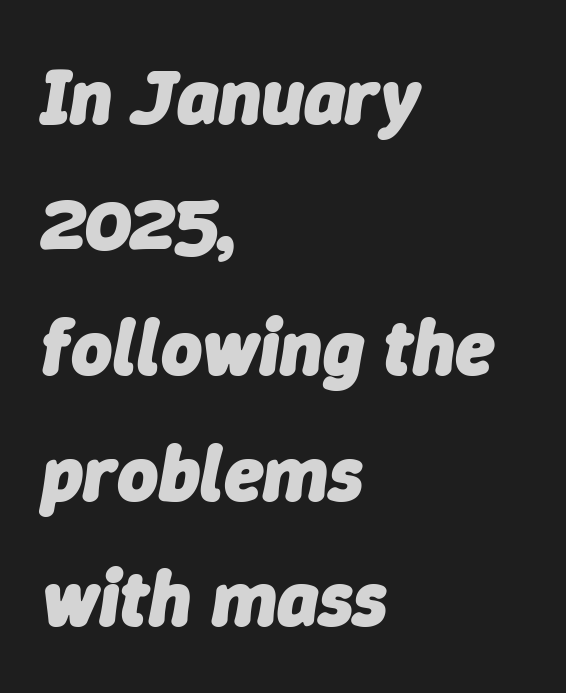
You can tell it's italic because the verticals aren't actually vertical. Glyph-to-glyph distance matches everyday printed text. Nobody drew a line under any word here. Honestly, the row spacing looks completely unremarkable. Here the designer chose a conventional face with non-uniform glyph widths. Does the weight exceed regular? Yes, all the way to bold.
